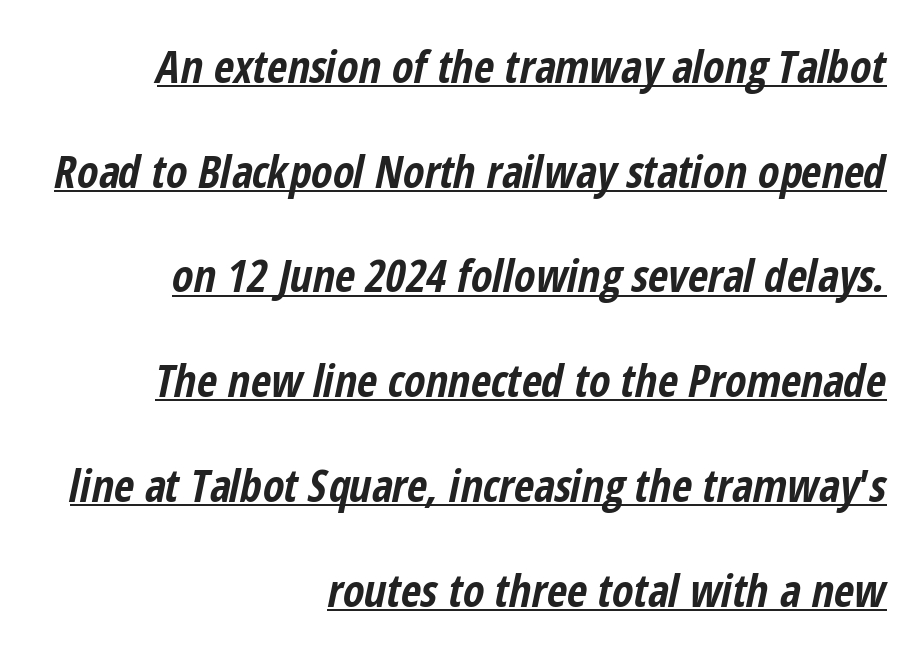
{"italic": "yes", "lean": "right", "slant_degrees": 12, "bold": "yes", "weight": "bold", "width": "condensed", "stroke_contrast": "low", "x_height": "medium", "monospaced": "no", "underline": "yes", "align": "right", "line_spacing": "loose", "line_spacing_ratio": 2.38, "letter_spacing": "normal", "letter_spacing_em": 0.0, "glyph_px": 44}
